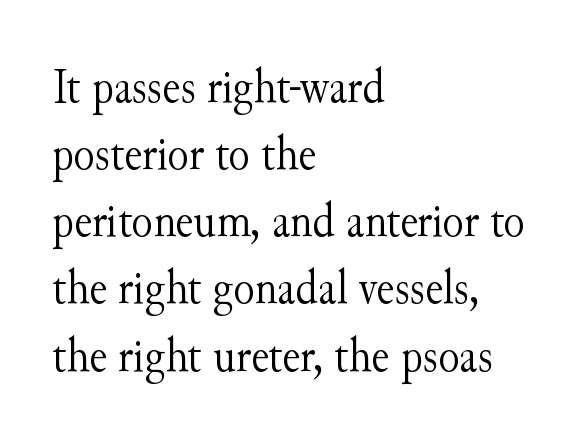
The image shows 49 px light serif type, upright; set left-aligned, normal line spacing (1.37x), normal letter spacing, not underlined; medium stroke contrast and a small x-height.
